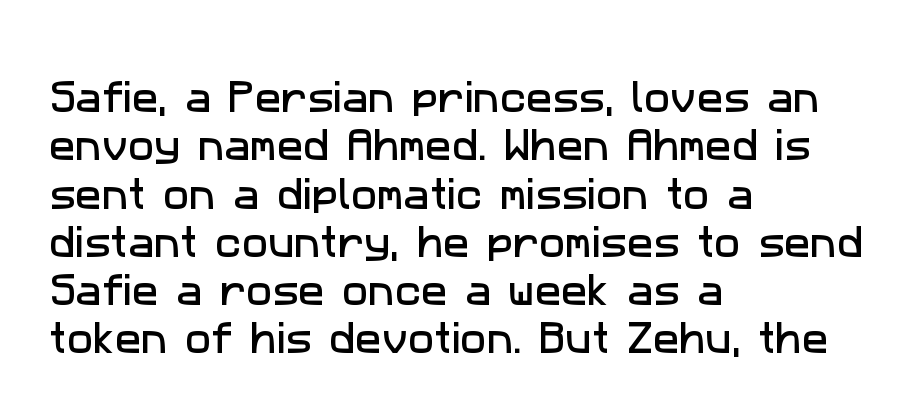
The passage shown is typeset with a sans-serif family. Here the designer chose a conventional face with non-uniform glyph widths. These lines stack with their left ends in a neat column. Normally led — the rows are evenly, conventionally spaced.
